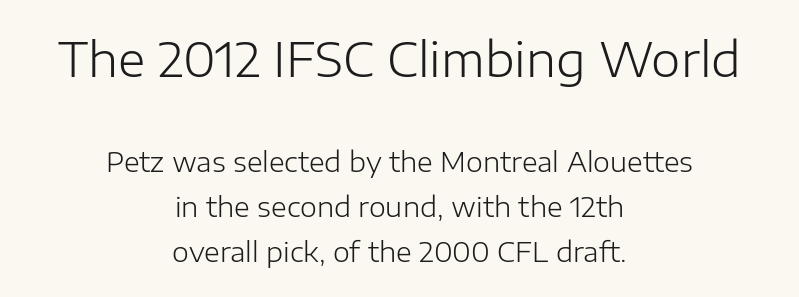
The image shows 47 px light sans-serif type, upright; set centered, normal line spacing (1.67x), normal letter spacing, not underlined; the first (top) block is 1.74x larger; low stroke contrast and a medium x-height.
